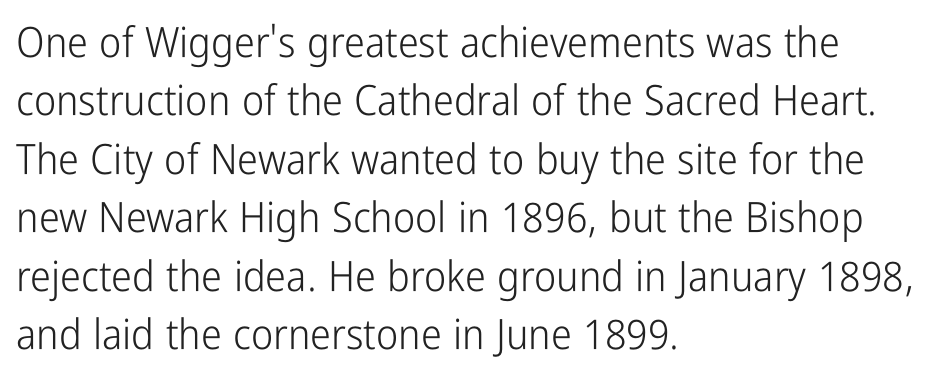
{"serif": "no", "italic": "no", "bold": "no", "weight": "light", "width": "condensed", "stroke_contrast": "low", "x_height": "medium", "monospaced": "no", "underline": "no", "align": "left", "line_spacing": "normal", "line_spacing_ratio": 1.39, "letter_spacing": "normal", "letter_spacing_em": 0.0, "glyph_px": 42}
